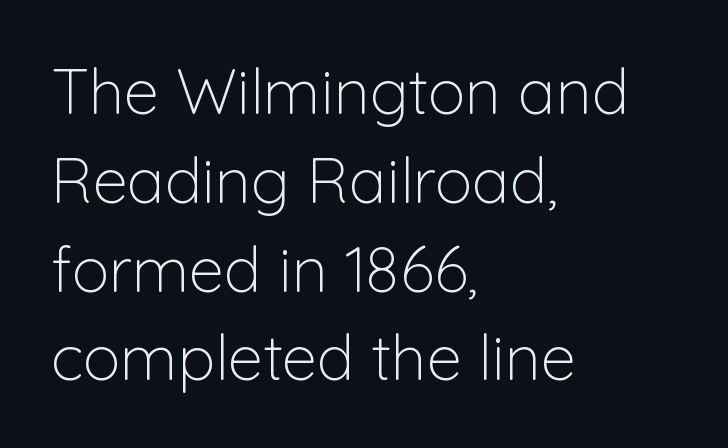
{"serif": "no", "italic": "no", "bold": "no", "weight": "light", "width": "normal", "stroke_contrast": "low", "x_height": "medium", "monospaced": "no", "underline": "no", "align": "left", "line_spacing": "normal", "line_spacing_ratio": 1.41, "letter_spacing": "normal", "letter_spacing_em": 0.0, "glyph_px": 63}
